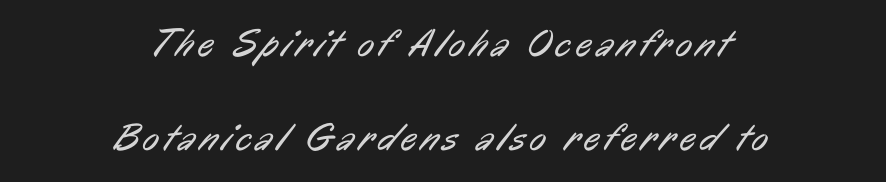
{"serif": "no", "bold": "no", "weight": "regular", "width": "condensed", "stroke_contrast": "low", "x_height": "medium", "monospaced": "no", "underline": "no", "align": "center", "line_spacing": "loose", "line_spacing_ratio": 2.4, "glyph_px": 39}
